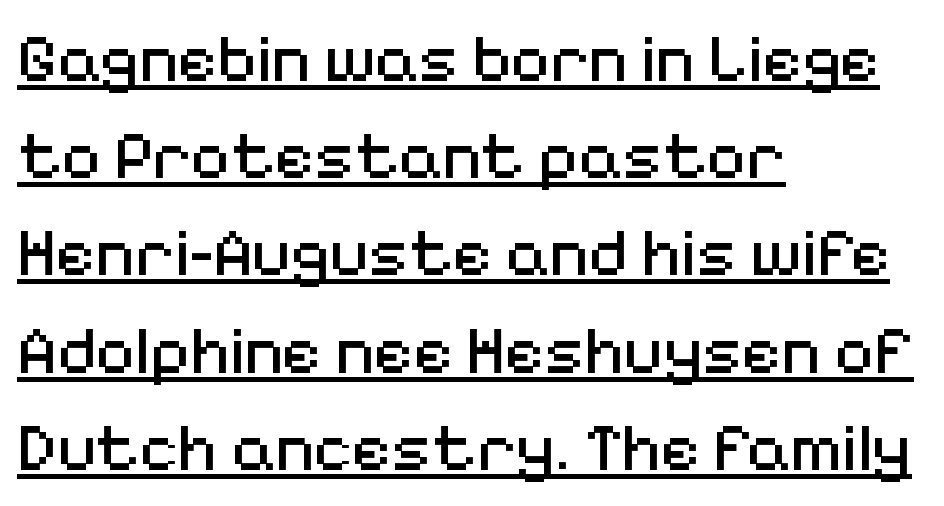
Observe the ordinary spacing: letters are neighbours, not strangers. The lines are quadded left. Underlining? Definitely there. Normally led — the rows are evenly, conventionally spaced.
